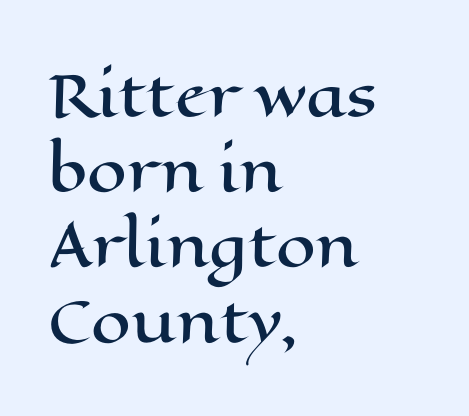
The image shows 57 px wide type, upright; set left-aligned, normal line spacing (1.32x), normal letter spacing, not underlined; high stroke contrast and a medium x-height.
